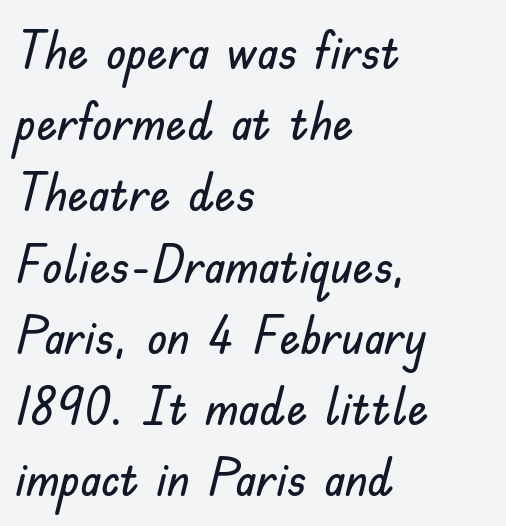
The image shows 52 px sans-serif type; set left-aligned, normal line spacing (1.37x), normal letter spacing, not underlined; low stroke contrast and a small x-height.
